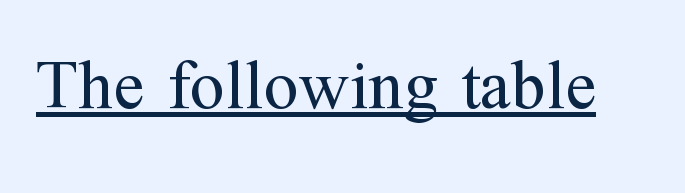
Stems and bowls with no extra thickness — not bold. These lines are rendered in a variable-pitch font. Serifs: yes, visible at the terminals of the letterforms. Emphasis is given by a line drawn under the lettering.
